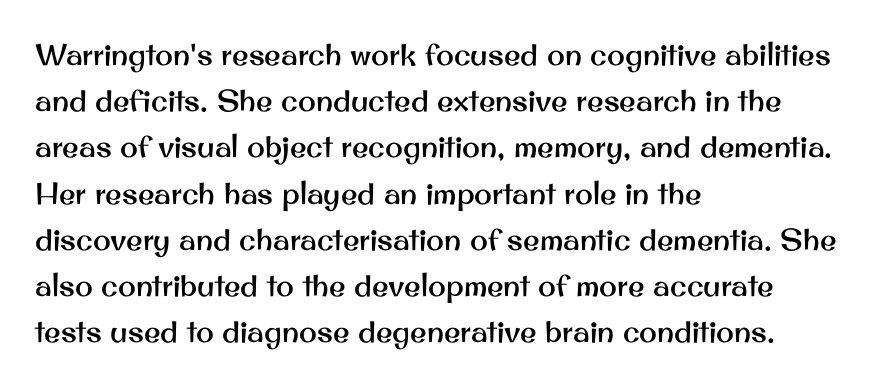
The image shows 30 px sans-serif type, upright; set left-aligned, normal line spacing (1.54x), normal letter spacing, not underlined; medium stroke contrast and a small x-height.
